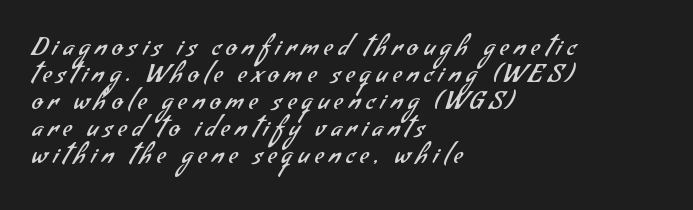
Q: Is the text bold? A: No.
Q: Is the text underlined? A: No.
Q: How is the paragraph aligned? A: Left-aligned.
Q: Is the spacing between letters normal or unusually wide? A: Unusually wide.
Q: Is the spacing between lines tight, normal or loose? A: Tight.
